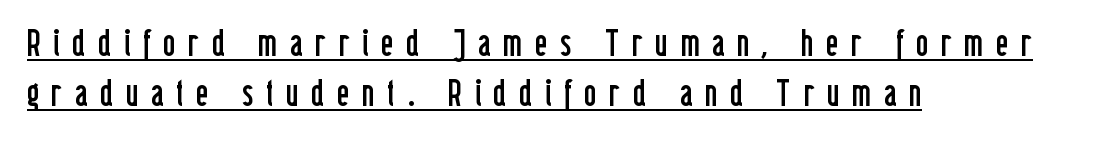
Q: Is the text bold? A: No.
Q: Is the text italic (slanted)? A: No, it is upright.
Q: Is the typeface a serif or a sans-serif typeface? A: Sans-serif.
Q: Is the text underlined? A: Yes.
Q: How is the paragraph aligned? A: Left-aligned.
Q: Is the spacing between letters normal or unusually wide? A: Unusually wide.
Q: Is the spacing between lines tight, normal or loose? A: Normal.
Q: Width (condensed, normal, or wide)? A: Condensed.
Q: Stroke contrast? A: Low.
Q: x-height? A: Medium.
Q: Monospaced? A: No.
